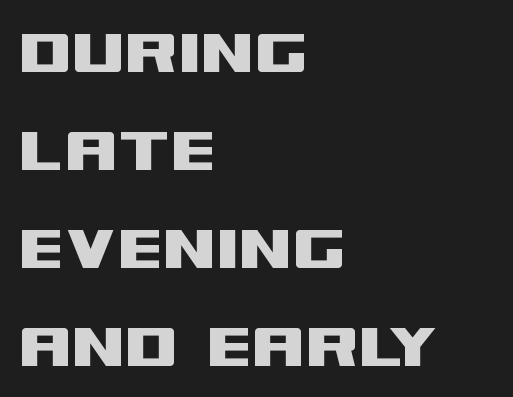
The rendering uses natural spacing where letterforms have individual widths. The typography opts for an upright posture over an oblique one. This sample uses plain, unmodified letter spacing. The designer left line spacing at the default. No word sits above an underline.
